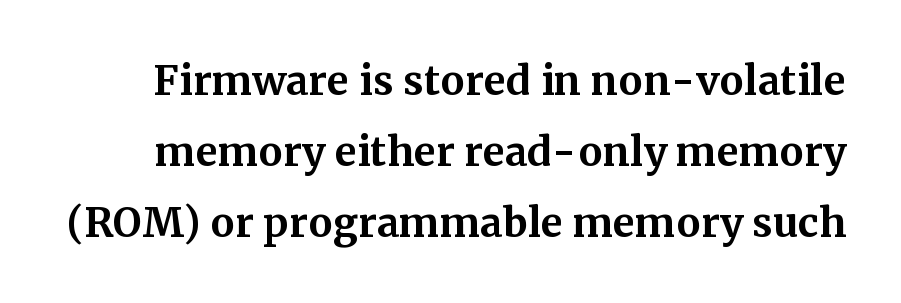
The image shows 40 px bold serif type, upright; set line spacing 1.77x, normal letter spacing, not underlined; medium stroke contrast and a medium x-height.
